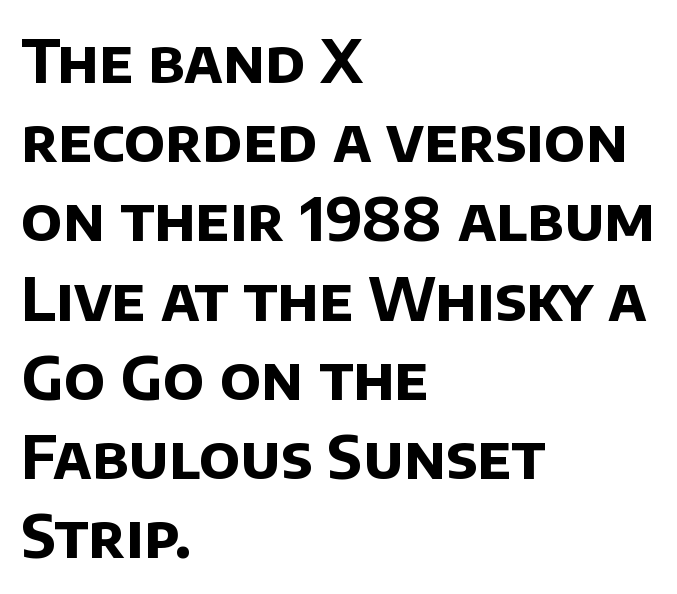
{"serif": "no", "bold": "yes", "weight": "bold", "width": "normal", "stroke_contrast": "low", "x_height": "large", "monospaced": "no", "underline": "no", "align": "left", "line_spacing": "normal", "line_spacing_ratio": 1.32, "letter_spacing": "normal", "letter_spacing_em": 0.0, "glyph_px": 60}
